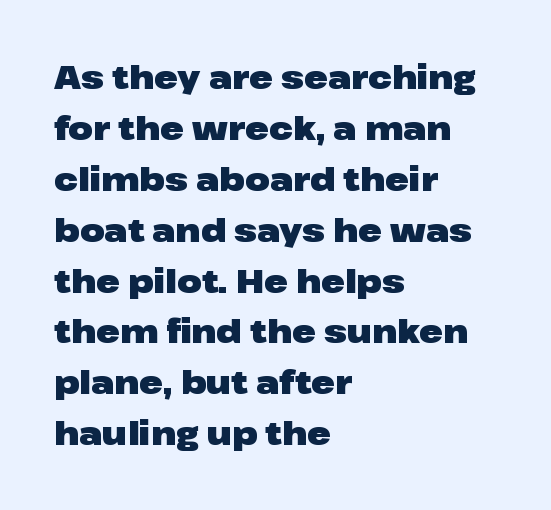
Descender tails drop into unmarked territory. The typography opts for an upright posture over an oblique one. This rendering leaves character spacing at its baseline value. All the whitespace from short lines collects on the right. Spacing verdict: proportional, widths tailored to each character. Emphasis by weight is at full strength: bold.
